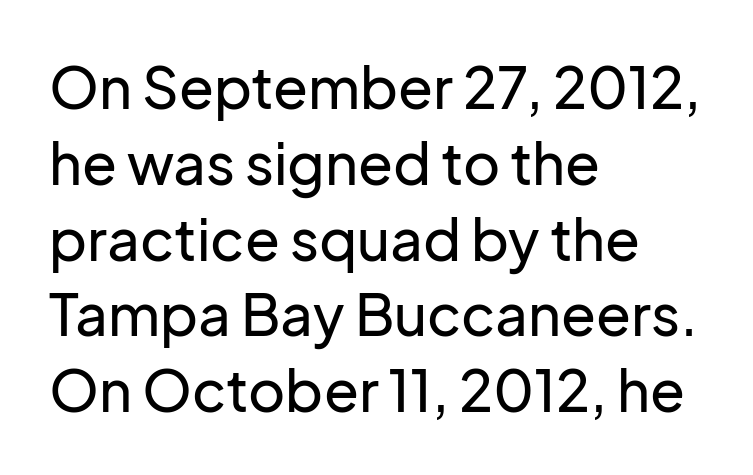
{"serif": "no", "italic": "no", "width": "normal", "stroke_contrast": "low", "x_height": "medium", "monospaced": "no", "underline": "no", "align": "left", "line_spacing": "normal", "line_spacing_ratio": 1.33, "letter_spacing": "normal", "letter_spacing_em": 0.0, "glyph_px": 57}
